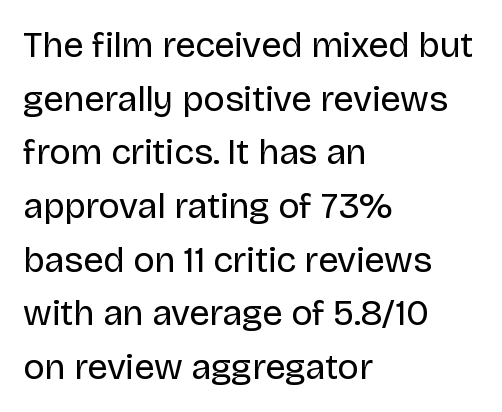
The image shows 36 px regular-weight sans-serif type, upright; set left-aligned, normal line spacing (1.49x), normal letter spacing, not underlined; low stroke contrast and a large x-height.
